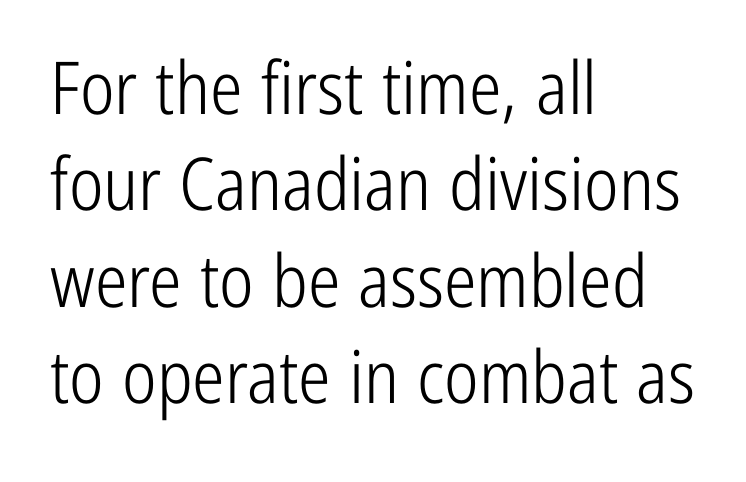
Q: Is the text bold? A: No.
Q: Is the text italic (slanted)? A: No, it is upright.
Q: Is the typeface a serif or a sans-serif typeface? A: Sans-serif.
Q: Is the text underlined? A: No.
Q: How is the paragraph aligned? A: Left-aligned.
Q: Is the spacing between letters normal or unusually wide? A: Normal.
Q: Is the spacing between lines tight, normal or loose? A: Normal.
Q: Width (condensed, normal, or wide)? A: Condensed.
Q: Stroke contrast? A: Low.
Q: x-height? A: Medium.
Q: Monospaced? A: No.
